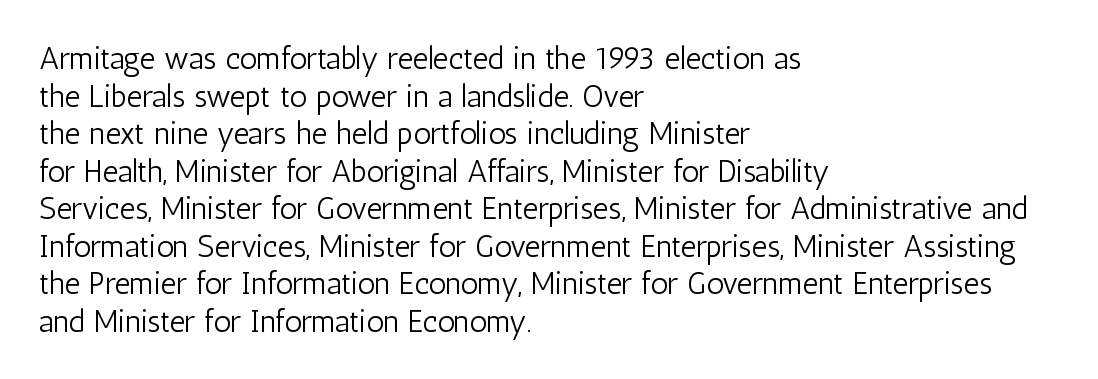
The image shows 31 px light, condensed sans-serif type, upright; set left-aligned, line spacing 1.21x, normal letter spacing, not underlined; low stroke contrast and a medium x-height.
